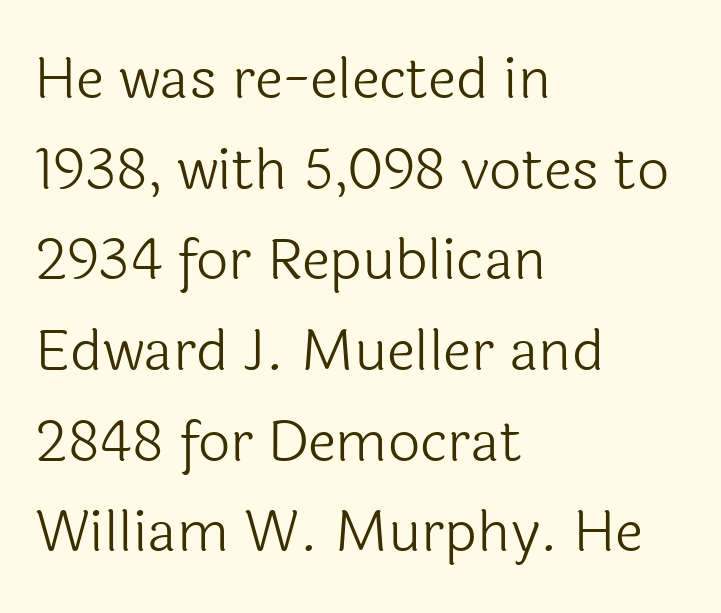
Unlike a traditional serif, this face leaves its strokes unadorned. Note the varied advance widths — an 'i' is clearly narrower than an 'm'. Descenders hang freely into open space. Is the letter spacing exaggerated? No — it looks like the ordinary default. The rendering anchors every line to the left-hand side.
